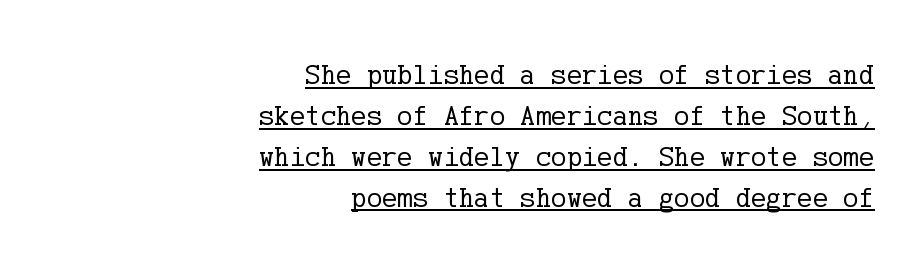
If you measured baseline to baseline, you'd find a middling distance. Visually the block forms a straight wall on the right and a jagged coastline on the left. The weight tops out at a normal text grade. Looks like someone drew a line under every word here. This sample uses a serif face.
